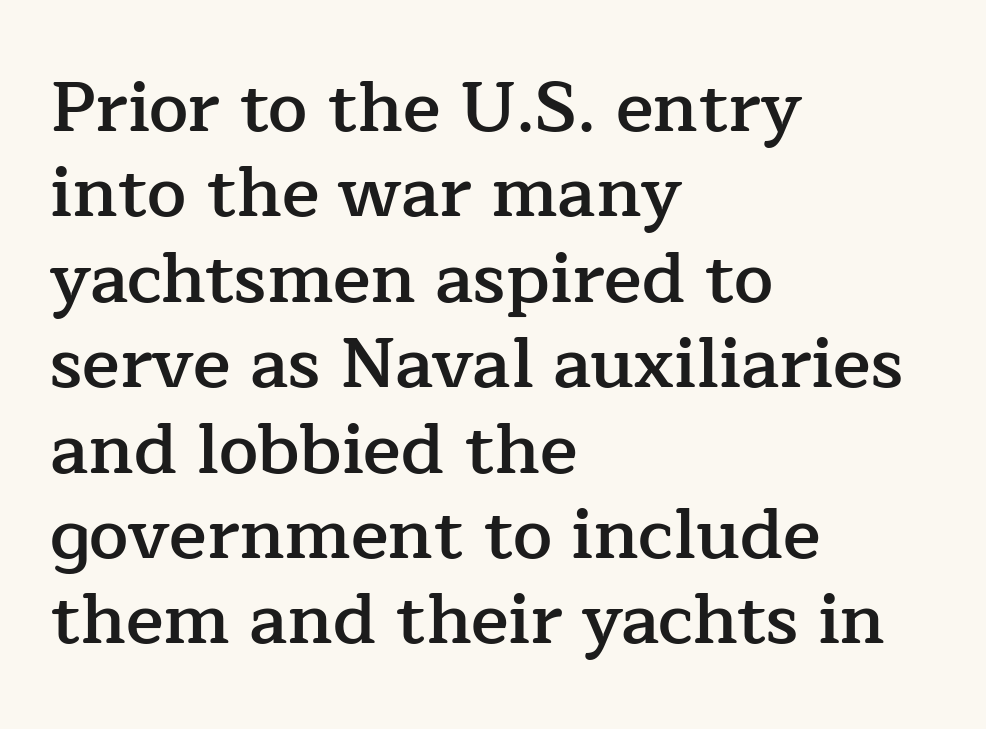
{"serif": "yes", "italic": "no", "bold": "semi", "weight": "semibold", "width": "normal", "stroke_contrast": "low", "x_height": "medium", "monospaced": "no", "underline": "no", "align": "left", "line_spacing_ratio": 1.22, "letter_spacing": "normal", "letter_spacing_em": 0.0, "glyph_px": 70}
